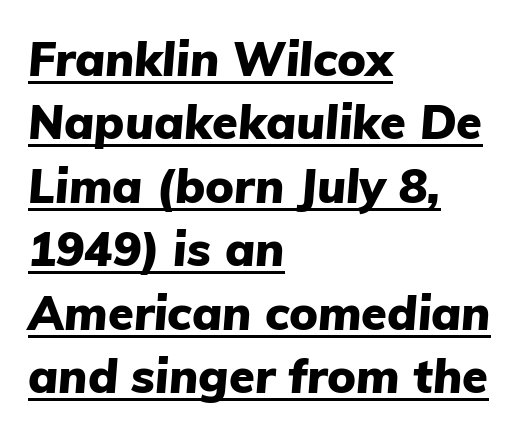
Q: Is the text bold? A: Yes.
Q: Is the text italic (slanted)? A: Yes, it leans right by about 5 degrees.
Q: Is the text underlined? A: Yes.
Q: How is the paragraph aligned? A: Left-aligned.
Q: Is the spacing between letters normal or unusually wide? A: Normal.
Q: Is the spacing between lines tight, normal or loose? A: Normal.
Q: Width (condensed, normal, or wide)? A: Normal.
Q: Stroke contrast? A: Low.
Q: x-height? A: Medium.
Q: Monospaced? A: No.
